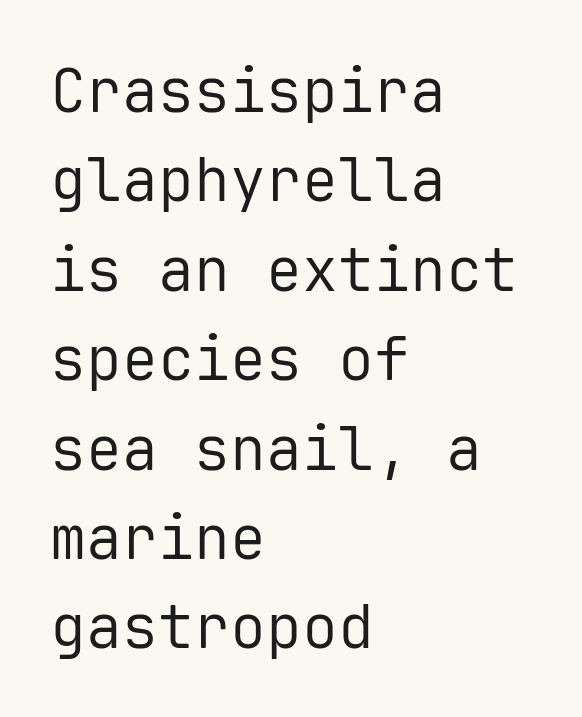
Q: Is the text bold? A: No.
Q: Is the text italic (slanted)? A: No, it is upright.
Q: Is the typeface a serif or a sans-serif typeface? A: Sans-serif.
Q: Is the text underlined? A: No.
Q: How is the paragraph aligned? A: Left-aligned.
Q: Is the spacing between letters normal or unusually wide? A: Normal.
Q: Is the spacing between lines tight, normal or loose? A: Normal.
Q: Width (condensed, normal, or wide)? A: Normal.
Q: Stroke contrast? A: Low.
Q: x-height? A: Medium.
Q: Monospaced? A: Yes.
